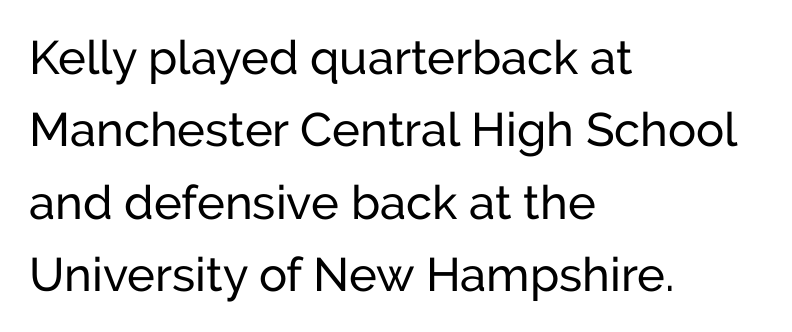
Q: Is the text italic (slanted)? A: No, it is upright.
Q: Is the typeface a serif or a sans-serif typeface? A: Sans-serif.
Q: Is the text underlined? A: No.
Q: How is the paragraph aligned? A: Left-aligned.
Q: Is the spacing between letters normal or unusually wide? A: Normal.
Q: Is the spacing between lines tight, normal or loose? A: Normal.
Q: Width (condensed, normal, or wide)? A: Normal.
Q: Stroke contrast? A: Low.
Q: x-height? A: Medium.
Q: Monospaced? A: No.
